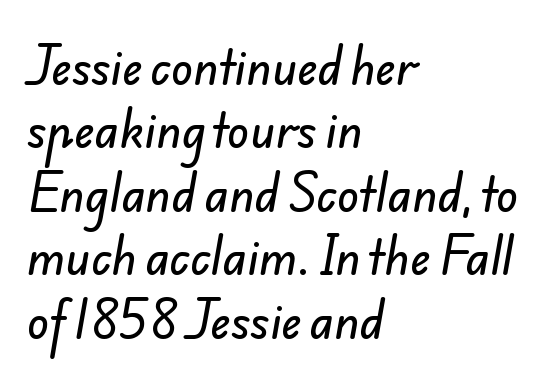
The image shows 45 px sans-serif type; set left-aligned, normal line spacing (1.41x), normal letter spacing, not underlined; low stroke contrast and a small x-height.
